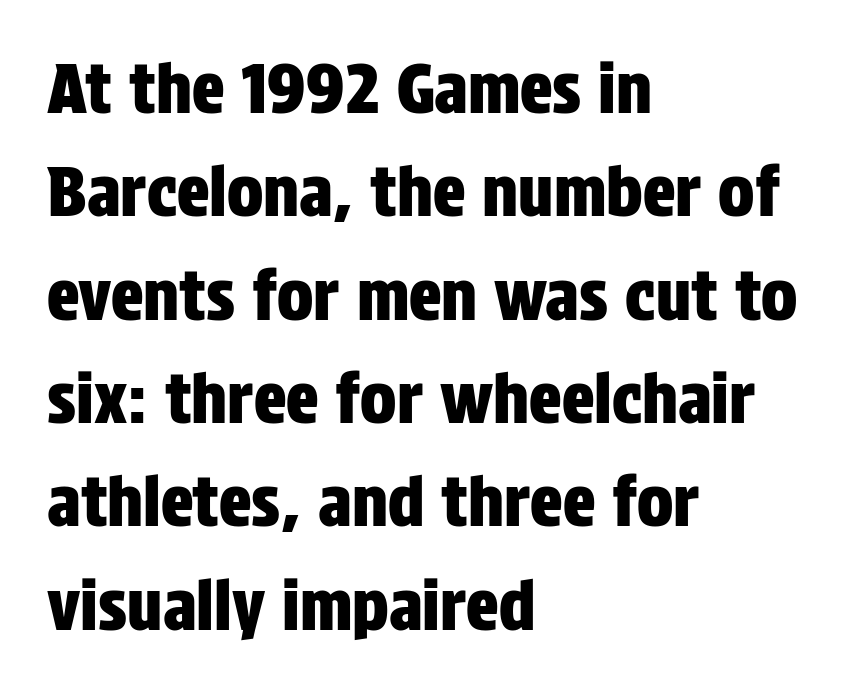
Q: Is the text italic (slanted)? A: No, it is upright.
Q: Is the typeface a serif or a sans-serif typeface? A: Sans-serif.
Q: Is the text underlined? A: No.
Q: How is the paragraph aligned? A: Left-aligned.
Q: Is the spacing between letters normal or unusually wide? A: Normal.
Q: Is the spacing between lines tight, normal or loose? A: Normal.
Q: Width (condensed, normal, or wide)? A: Condensed.
Q: Stroke contrast? A: Low.
Q: x-height? A: Large.
Q: Monospaced? A: No.
